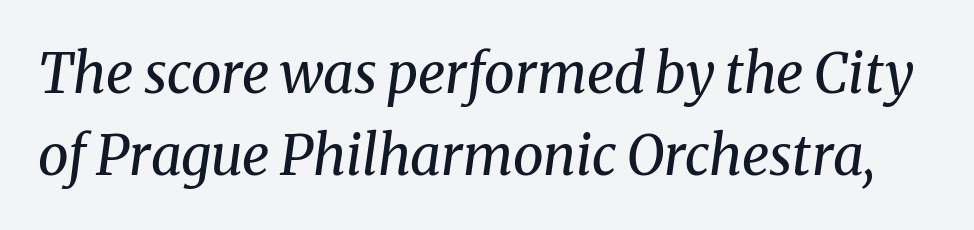
{"serif": "yes", "italic": "yes", "lean": "right", "slant_degrees": 8, "bold": "no", "weight": "regular", "width": "normal", "stroke_contrast": "medium", "x_height": "medium", "monospaced": "no", "underline": "no", "line_spacing": "normal", "line_spacing_ratio": 1.5, "letter_spacing": "normal", "letter_spacing_em": 0.0, "glyph_px": 55}
